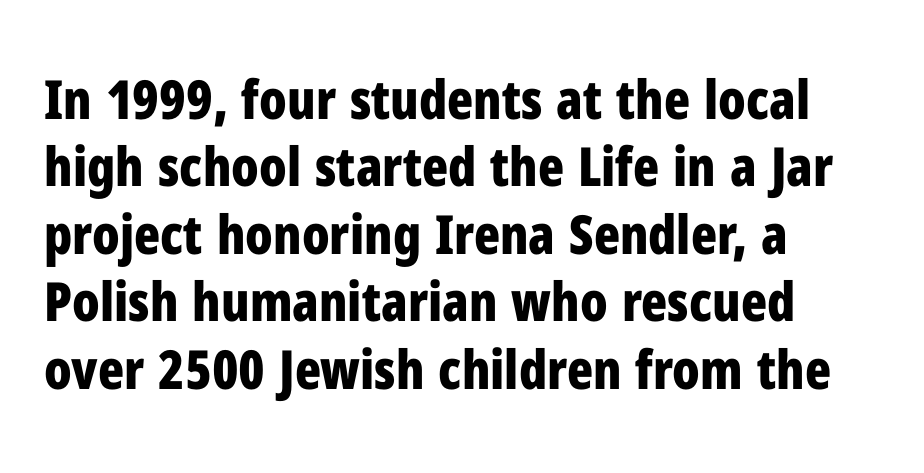
The image shows 54 px bold, condensed sans-serif type, upright; set left-aligned, normal line spacing (1.25x), normal letter spacing, not underlined; low stroke contrast and a medium x-height.
